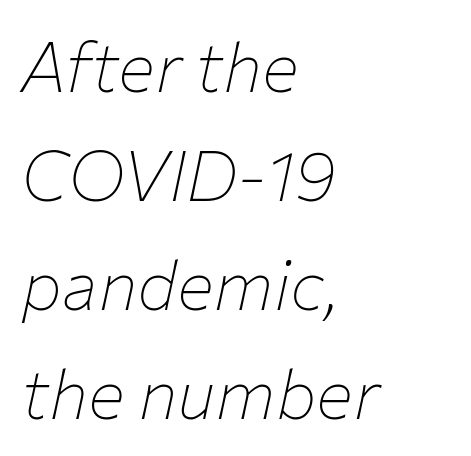
The image shows 69 px thin type, italic (leaning right); set left-aligned, normal line spacing (1.58x), normal letter spacing, not underlined; low stroke contrast and a medium x-height.
